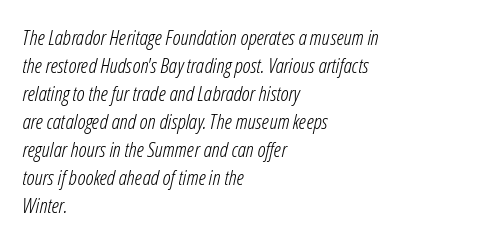
{"italic": "yes", "lean": "right", "slant_degrees": 12, "bold": "no", "underline": "no", "align": "left", "line_spacing": "normal", "line_spacing_ratio": 1.33, "letter_spacing": "normal", "letter_spacing_em": 0.0, "glyph_px": 21}
